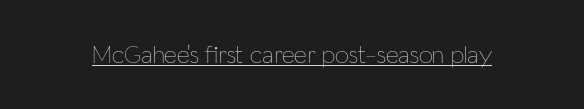
The letterforms sit at book weight or below. Posture: upright roman. Here the glyphs are tracked normally, forming tight word shapes. The words here are underlined.
